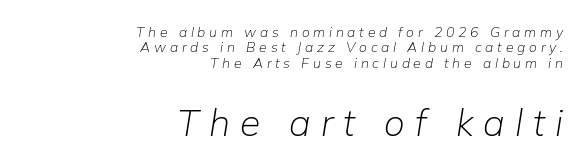
The rendering enlarges the type as you move from the upper chunk to the lower. The passage shown is typed in a proportional face where columns would drift. The designer dialed line spacing down below the default. The foot of each line stays bare and open.
